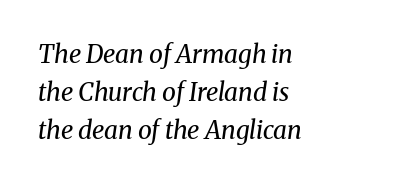
The image shows 25 px text type, italic (leaning right); set left-aligned, normal line spacing (1.52x), normal letter spacing, not underlined.
